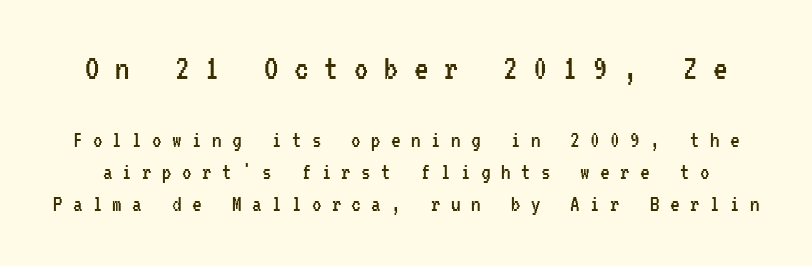
The image shows 36 px regular-weight, condensed sans-serif type, upright, monospaced; set normal line spacing (1.33x), unusually wide letter spacing (+0.43 em), not underlined; the first (top) block is 1.5x larger; low stroke contrast and a medium x-height.
